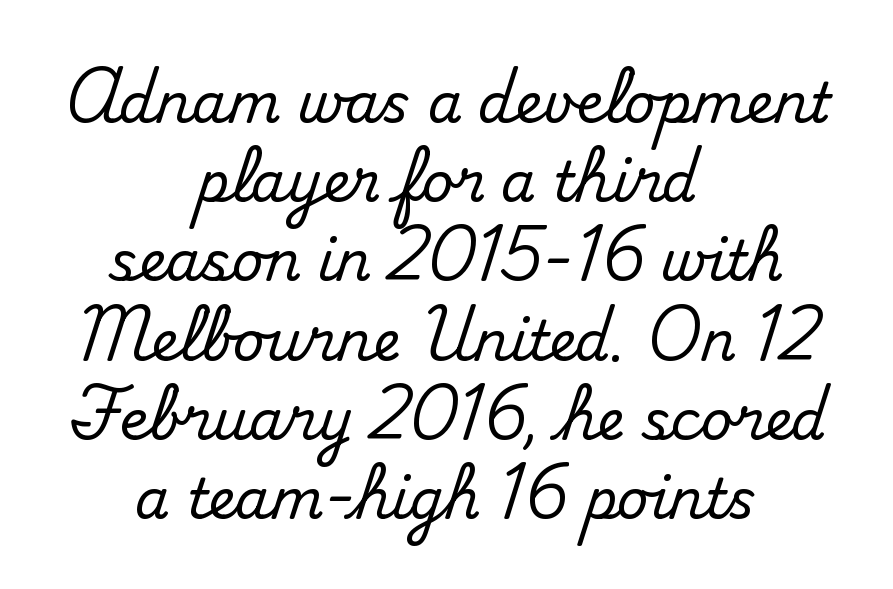
Q: Is the text italic (slanted)? A: Yes.
Q: Is the typeface a serif or a sans-serif typeface? A: Serif.
Q: Is the text underlined? A: No.
Q: How is the paragraph aligned? A: Centered.
Q: Is the spacing between letters normal or unusually wide? A: Normal.
Q: Is the spacing between lines tight, normal or loose? A: Normal.
Q: Width (condensed, normal, or wide)? A: Normal.
Q: Stroke contrast? A: Medium.
Q: x-height? A: Small.
Q: Monospaced? A: No.
